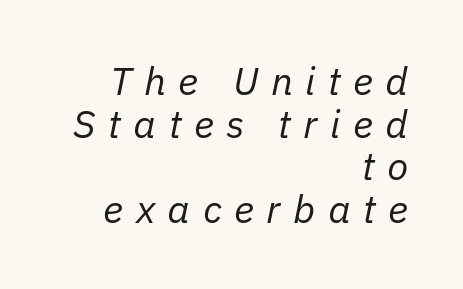
{"italic": "yes", "lean": "right", "slant_degrees": 11, "bold": "no", "weight": "regular", "width": "normal", "stroke_contrast": "low", "x_height": "medium", "monospaced": "no", "underline": "no", "align": "right", "line_spacing": "tight", "line_spacing_ratio": 1.09, "letter_spacing": "wide", "letter_spacing_em": 0.32, "glyph_px": 39}
